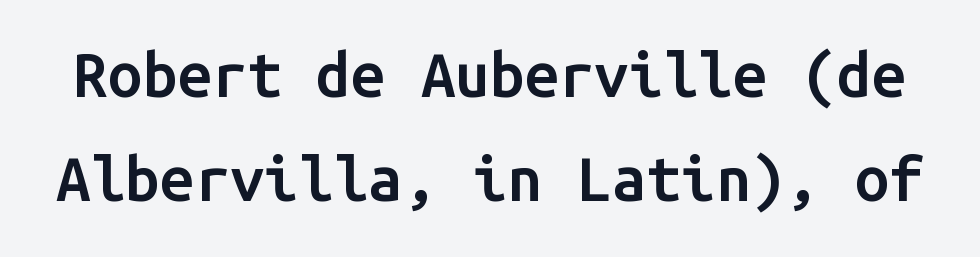
{"serif": "no", "italic": "no", "bold": "semi", "weight": "semibold", "width": "normal", "stroke_contrast": "low", "x_height": "medium", "monospaced": "yes", "underline": "no", "line_spacing": "normal", "line_spacing_ratio": 1.68, "letter_spacing": "normal", "letter_spacing_em": 0.0, "glyph_px": 62}
